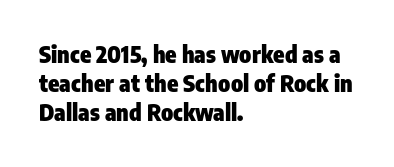
Is the block centered? No — it sits flush against the left margin. Strong, thick strokes mark this as bold type. Plain, unruled lines of type. Nothing unusual about the tracking: characters are spaced as the font intends. When letters stand straight like this, we call the style roman or upright. One glance says typical: line gaps are just what's usual.
